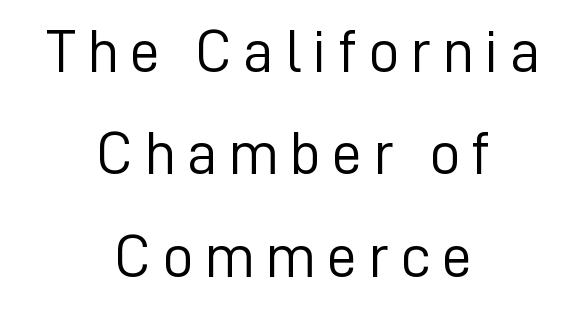
Q: Is the text bold? A: No.
Q: Is the text italic (slanted)? A: No, it is upright.
Q: Is the typeface a serif or a sans-serif typeface? A: Sans-serif.
Q: Is the text underlined? A: No.
Q: How is the paragraph aligned? A: Centered.
Q: Is the spacing between lines tight, normal or loose? A: Normal.
Q: Width (condensed, normal, or wide)? A: Normal.
Q: Stroke contrast? A: Low.
Q: x-height? A: Medium.
Q: Monospaced? A: No.
